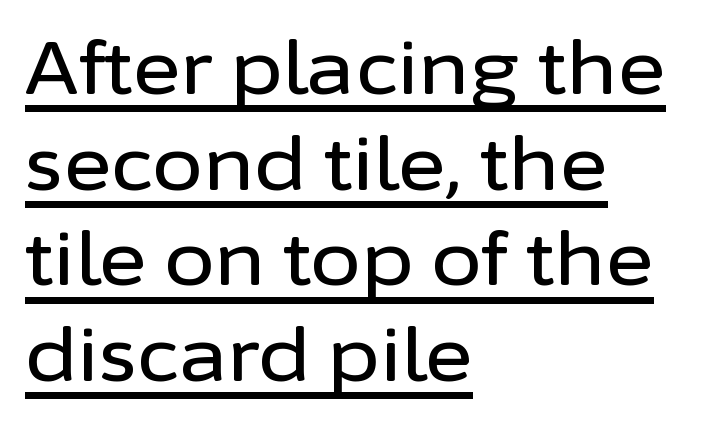
Letter spacing: default. A typesetter would call this proportional, since set widths differ per character. No italicization has been applied; the sample stays upright. Summary of vertical rhythm: regular, with standard interline spacing. A continuous stroke trails under the words, as in a hyperlink. In terms of letterform style, serifs are entirely absent.
